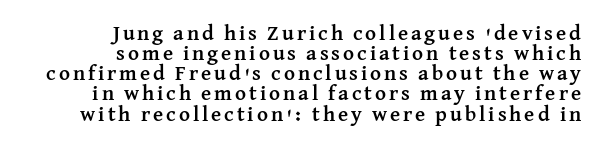
Q: Is the text bold? A: Yes.
Q: Is the text italic (slanted)? A: No, it is upright.
Q: Is the text underlined? A: No.
Q: How is the paragraph aligned? A: Right-aligned.
Q: Is the spacing between lines tight, normal or loose? A: Tight.
